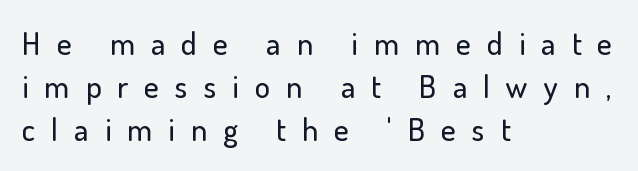
Q: Is the text italic (slanted)? A: No, it is upright.
Q: Is the typeface a serif or a sans-serif typeface? A: Sans-serif.
Q: Is the text underlined? A: No.
Q: How is the paragraph aligned? A: Left-aligned.
Q: Is the spacing between letters normal or unusually wide? A: Unusually wide.
Q: Is the spacing between lines tight, normal or loose? A: Normal.
Q: Width (condensed, normal, or wide)? A: Normal.
Q: Stroke contrast? A: Low.
Q: x-height? A: Small.
Q: Monospaced? A: No.
